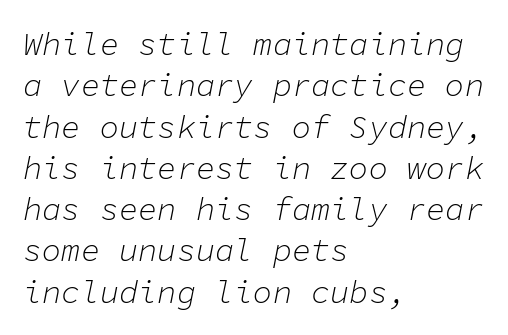
The ragged edge is on the right, which tells us the setting is flush left. The text carries the slant typical of an italic or oblique font. Looks like terminal output: every glyph gets an equal slot. Compared with typical body copy, the letter spacing here is the same.
